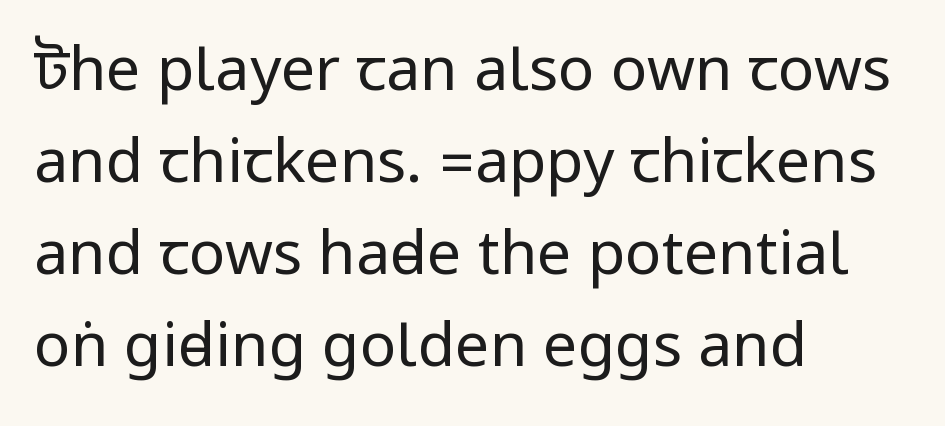
Q: Is the text bold? A: No.
Q: Is the text italic (slanted)? A: No, it is upright.
Q: Is the typeface a serif or a sans-serif typeface? A: Sans-serif.
Q: Is the text underlined? A: No.
Q: How is the paragraph aligned? A: Left-aligned.
Q: Is the spacing between letters normal or unusually wide? A: Normal.
Q: Is the spacing between lines tight, normal or loose? A: Normal.
Q: Width (condensed, normal, or wide)? A: Condensed.
Q: Stroke contrast? A: Low.
